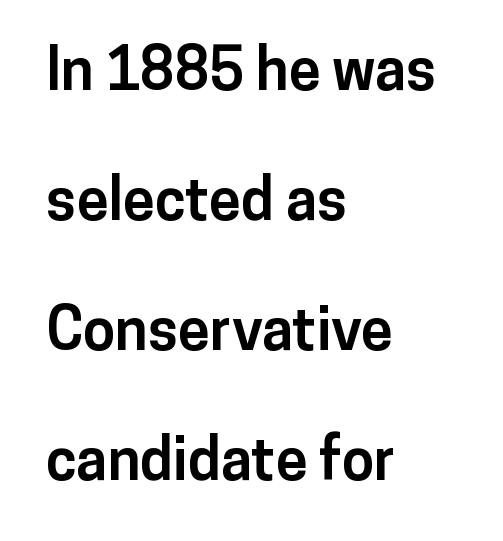
The image shows 58 px bold sans-serif type, upright; set left-aligned, loose line spacing (2.24x), normal letter spacing, not underlined; low stroke contrast and a medium x-height.
